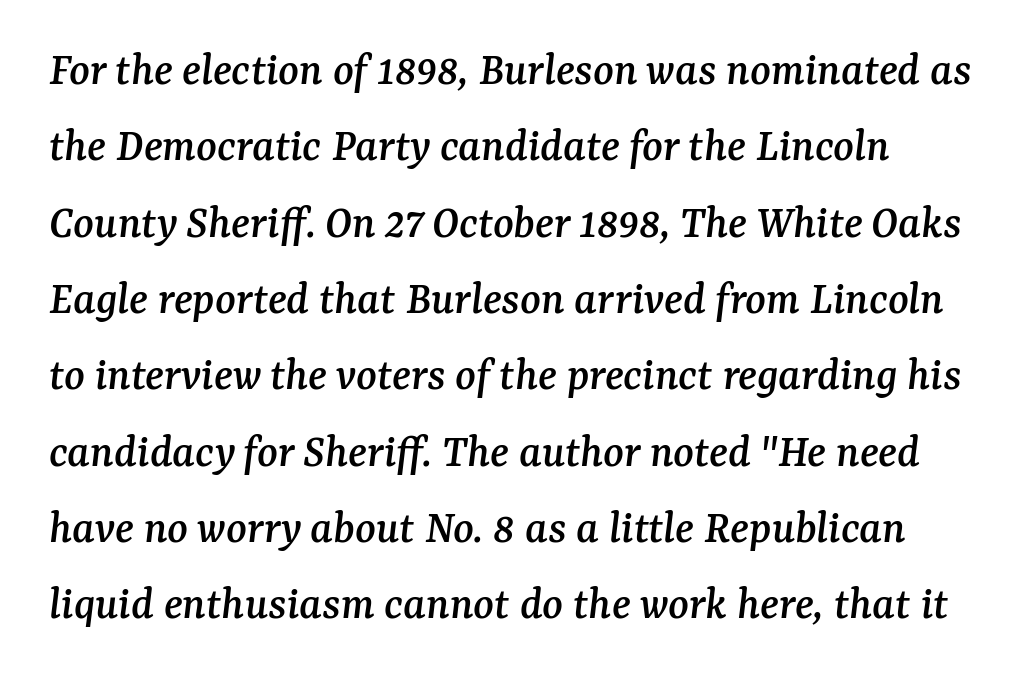
{"serif": "yes", "italic": "yes", "lean": "right", "slant_degrees": 7, "width": "normal", "stroke_contrast": "medium", "x_height": "medium", "monospaced": "no", "underline": "no", "line_spacing": "normal", "line_spacing_ratio": 1.59, "letter_spacing": "normal", "letter_spacing_em": 0.0, "glyph_px": 48}
